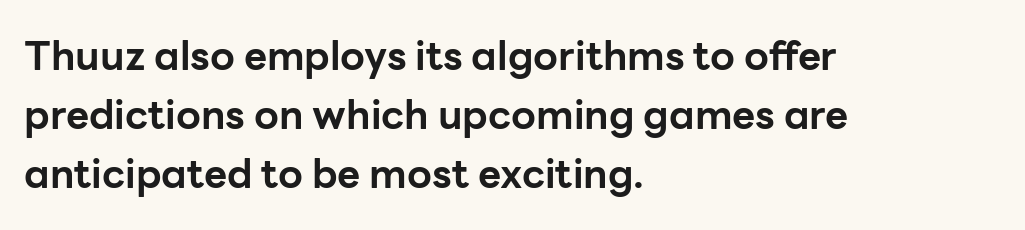
The image shows 40 px bold sans-serif type, upright; set left-aligned, normal line spacing (1.47x), normal letter spacing, not underlined; low stroke contrast and a medium x-height.
